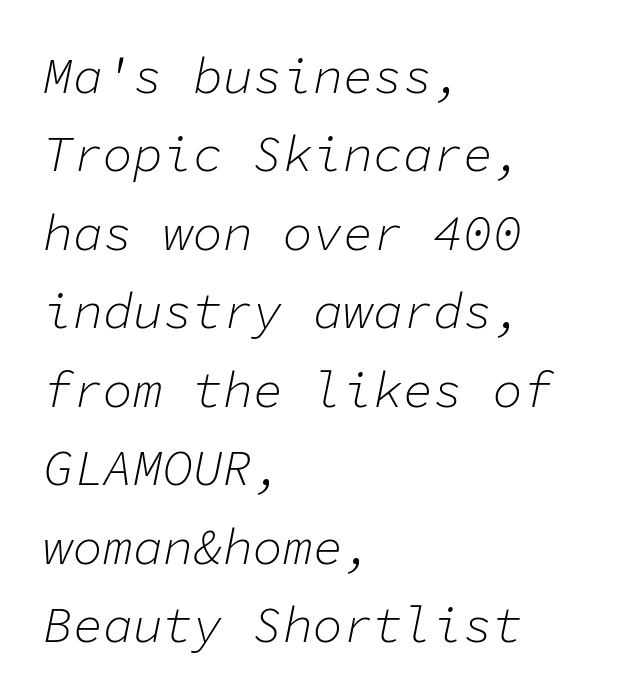
Q: Is the text bold? A: No.
Q: Is the text italic (slanted)? A: Yes, it leans right by about 11 degrees.
Q: Is the text underlined? A: No.
Q: How is the paragraph aligned? A: Left-aligned.
Q: Is the spacing between letters normal or unusually wide? A: Normal.
Q: Is the spacing between lines tight, normal or loose? A: Normal.
Q: Width (condensed, normal, or wide)? A: Normal.
Q: Stroke contrast? A: Low.
Q: x-height? A: Medium.
Q: Monospaced? A: Yes.
